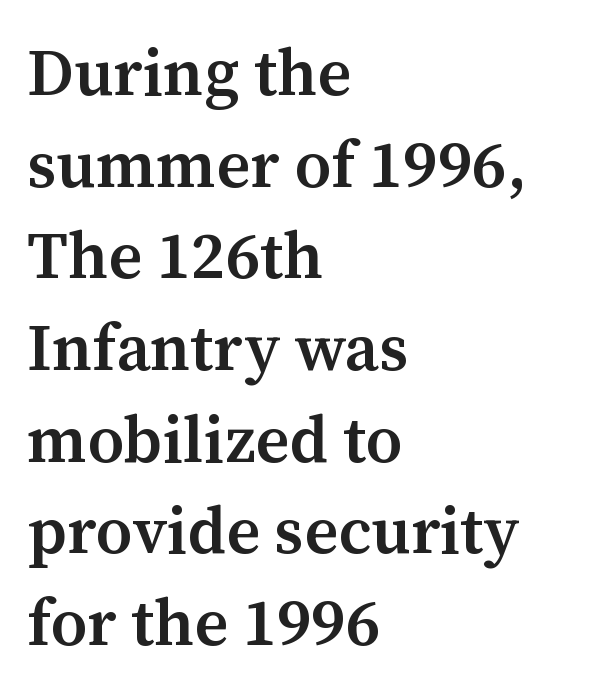
The image shows 65 px semibold serif type, upright; set left-aligned, normal line spacing (1.41x), normal letter spacing, not underlined; medium stroke contrast and a medium x-height.
